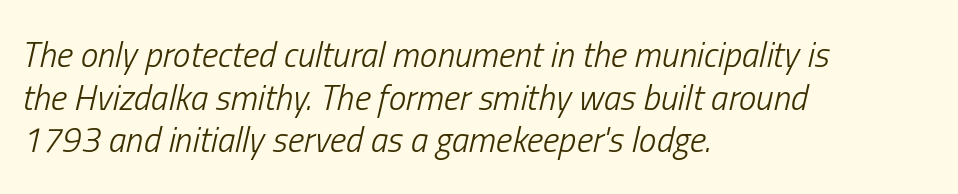
Q: Is the text bold? A: No.
Q: Is the text italic (slanted)? A: Yes, it leans right by about 13 degrees.
Q: Is the text underlined? A: No.
Q: How is the paragraph aligned? A: Left-aligned.
Q: Is the spacing between letters normal or unusually wide? A: Normal.
Q: Width (condensed, normal, or wide)? A: Condensed.
Q: Stroke contrast? A: Low.
Q: x-height? A: Medium.
Q: Monospaced? A: No.
